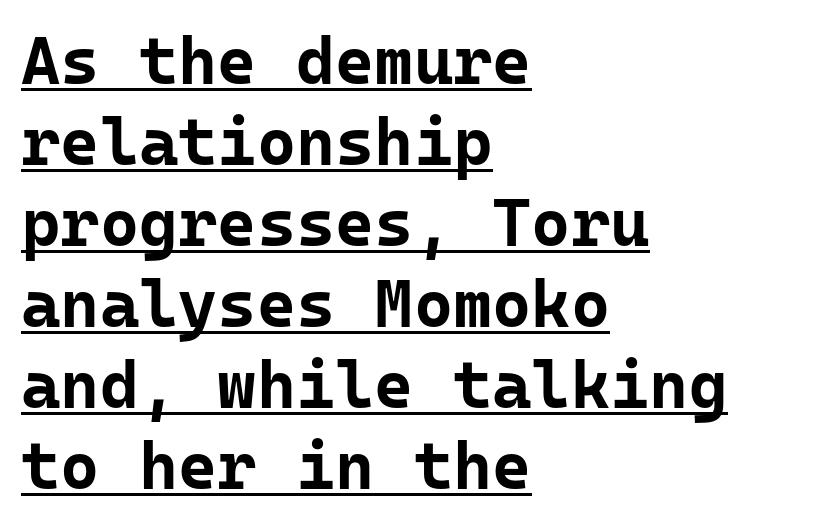
Q: Is the text bold? A: Yes.
Q: Is the text italic (slanted)? A: No, it is upright.
Q: Is the typeface a serif or a sans-serif typeface? A: Sans-serif.
Q: Is the text underlined? A: Yes.
Q: How is the paragraph aligned? A: Left-aligned.
Q: Is the spacing between letters normal or unusually wide? A: Normal.
Q: Width (condensed, normal, or wide)? A: Normal.
Q: Stroke contrast? A: Low.
Q: x-height? A: Medium.
Q: Monospaced? A: Yes.
